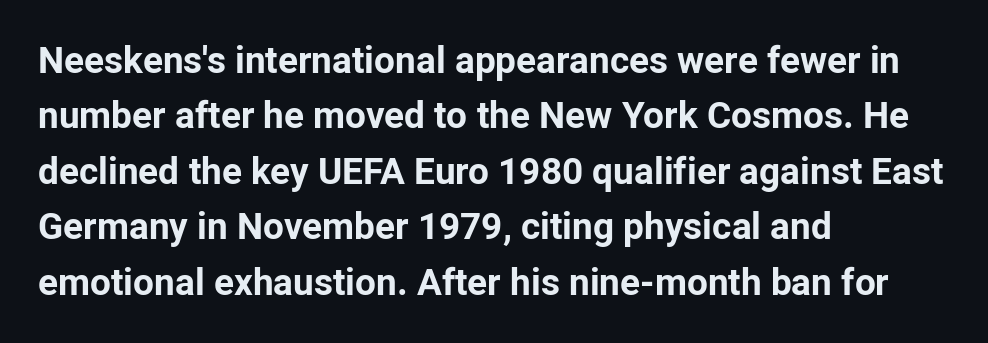
The type sits square on the baseline with zero lean. Here the designer chose a conventional face with non-uniform glyph widths. A student would call this left alignment; a typographer would say flush left, rag right. Each letter's strokes conclude bluntly, with no projecting serifs.
